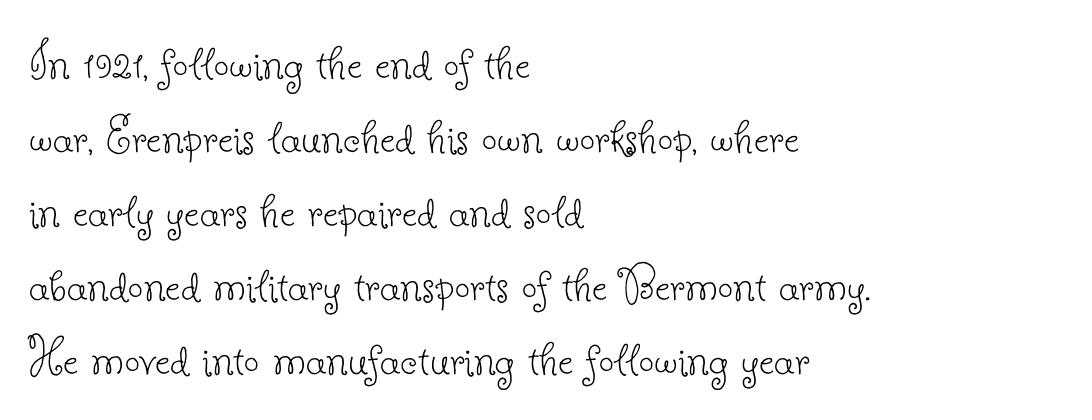
Q: Is the text bold? A: No.
Q: Is the text italic (slanted)? A: No, it is upright.
Q: Is the typeface a serif or a sans-serif typeface? A: Serif.
Q: Is the text underlined? A: No.
Q: How is the paragraph aligned? A: Left-aligned.
Q: Is the spacing between letters normal or unusually wide? A: Normal.
Q: Is the spacing between lines tight, normal or loose? A: Normal.
Q: Width (condensed, normal, or wide)? A: Normal.
Q: Stroke contrast? A: Low.
Q: x-height? A: Small.
Q: Monospaced? A: No.
